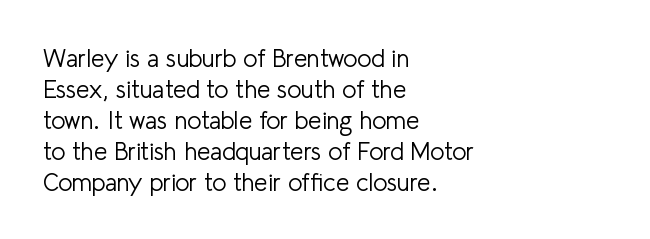
Q: Is the text bold? A: No.
Q: Is the text italic (slanted)? A: No, it is upright.
Q: Is the text underlined? A: No.
Q: How is the paragraph aligned? A: Left-aligned.
Q: Is the spacing between letters normal or unusually wide? A: Normal.
Q: Is the spacing between lines tight, normal or loose? A: Normal.
